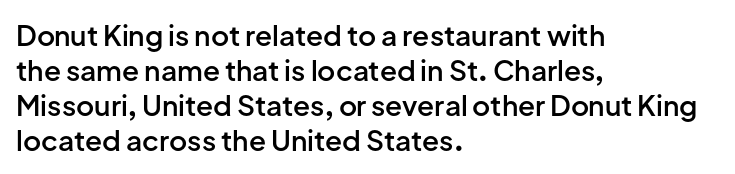
{"serif": "no", "italic": "no", "bold": "semi", "weight": "semibold", "width": "normal", "stroke_contrast": "low", "x_height": "medium", "monospaced": "no", "underline": "no", "align": "left", "line_spacing": "normal", "line_spacing_ratio": 1.25, "letter_spacing": "normal", "letter_spacing_em": 0.0, "glyph_px": 28}
